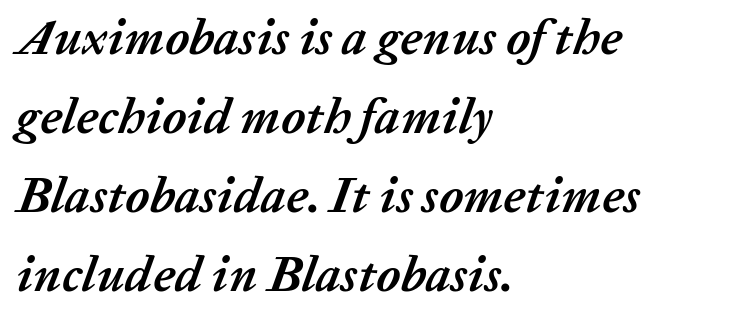
{"italic": "yes", "lean": "right", "slant_degrees": 20, "bold": "yes", "weight": "semibold", "width": "normal", "stroke_contrast": "low", "x_height": "medium", "monospaced": "no", "underline": "no", "align": "left", "line_spacing": "normal", "line_spacing_ratio": 1.58, "letter_spacing": "normal", "letter_spacing_em": 0.0, "glyph_px": 50}
